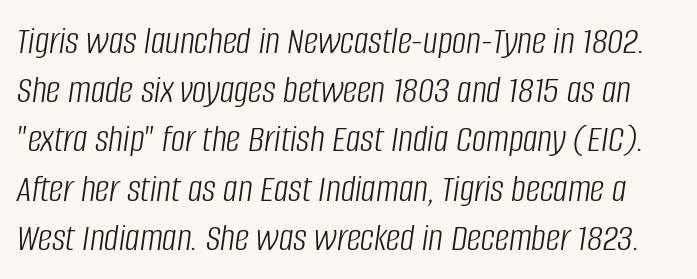
Q: Is the text bold? A: No.
Q: Is the text italic (slanted)? A: Yes, it leans right by about 8 degrees.
Q: Is the text underlined? A: No.
Q: Is the spacing between letters normal or unusually wide? A: Normal.
Q: Width (condensed, normal, or wide)? A: Condensed.
Q: Stroke contrast? A: Low.
Q: x-height? A: Large.
Q: Monospaced? A: No.
